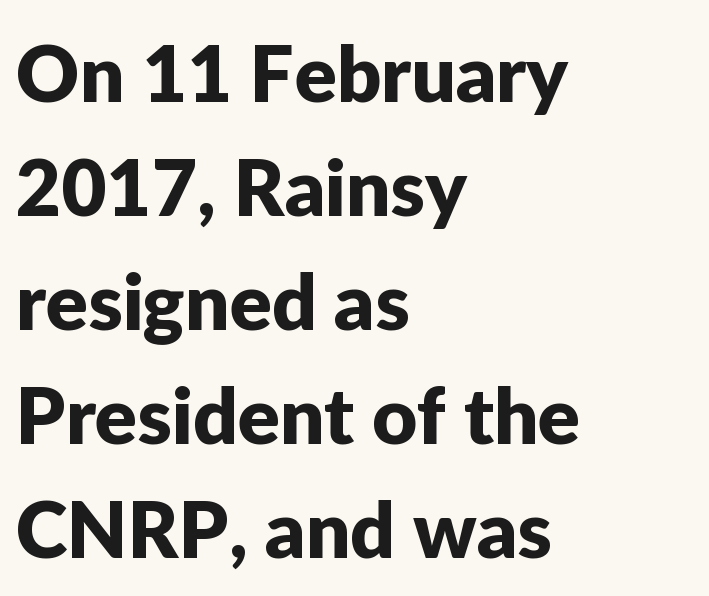
The image shows 78 px sans-serif type, upright; set left-aligned, normal line spacing (1.46x), normal letter spacing, not underlined; low stroke contrast and a medium x-height.
